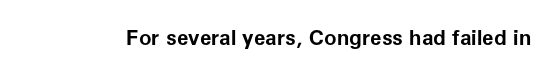
{"italic": "no", "bold": "yes", "underline": "no", "letter_spacing": "normal", "letter_spacing_em": 0.0, "glyph_px": 21}
